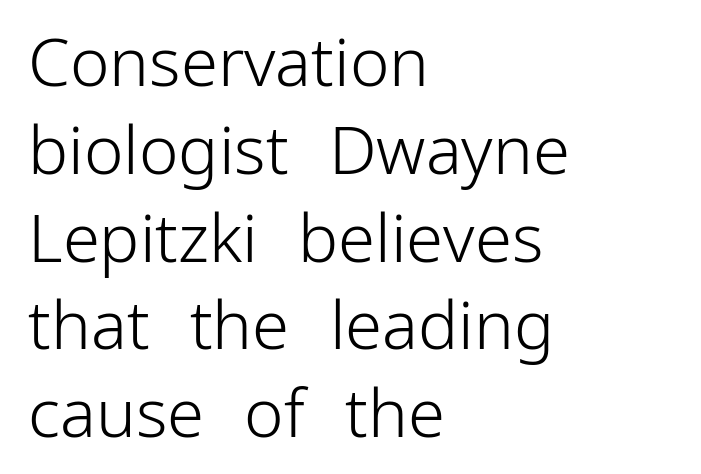
The image shows 67 px light sans-serif type, upright; set left-aligned, normal line spacing (1.31x), normal letter spacing, not underlined; low stroke contrast and a medium x-height.
